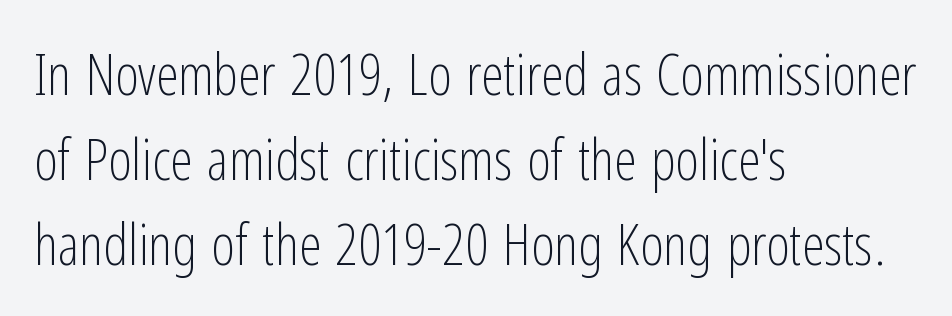
The image shows 57 px light, condensed sans-serif type, upright; set left-aligned, normal line spacing (1.49x), normal letter spacing, not underlined; low stroke contrast and a medium x-height.
